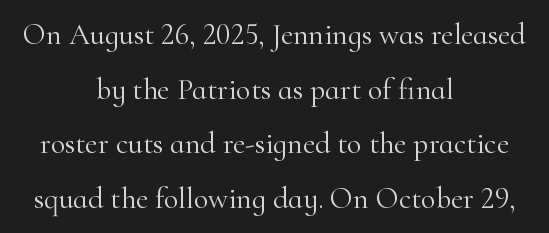
The letters advance in unequal steps, a hallmark of proportional type. Tracking value appears to be zero — textbook default spacing. The letterforms sit at book weight or below. Rendered with straight, roman letterforms. Reading down the block, each line starts at a different indent, mirrored at its end.
